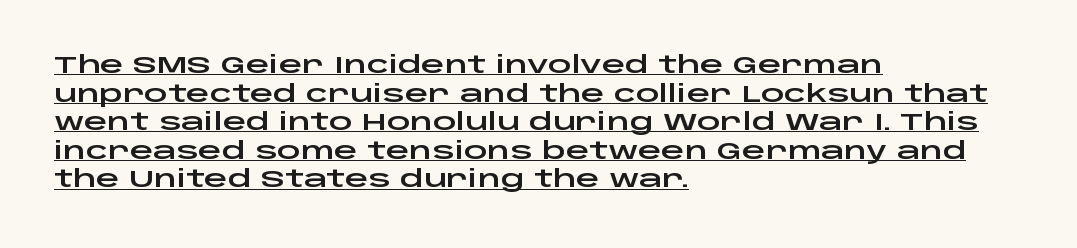
The image shows 23 px text type, upright; set left-aligned, line spacing 1.24x, normal letter spacing, underlined.
